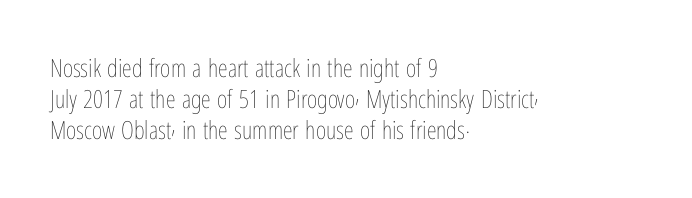
Spacing between characters is what you'd get straight out of the box. Ordinary non-slanted type is in use. The compositor pushed each line to the left boundary. Rows of type keep a routine distance in the vertical direction.
